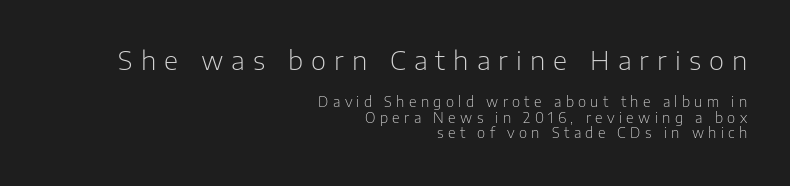
The image shows 26 px text type, upright; set right-aligned, tight line spacing (1.1x), unusually wide letter spacing (+0.31 em), not underlined; the first (top) block is 1.86x larger.
